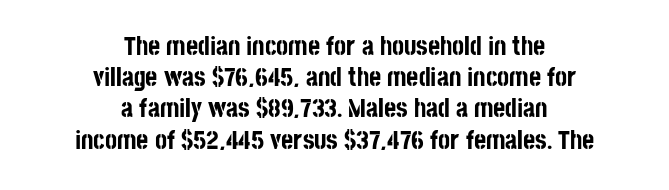
This sample uses an upright cut, with every glyph sitting square on the baseline. The line texture is even and compact thanks to regular tracking. The passage is arranged like a title page — every line centered. Descenders hang freely into open space.
